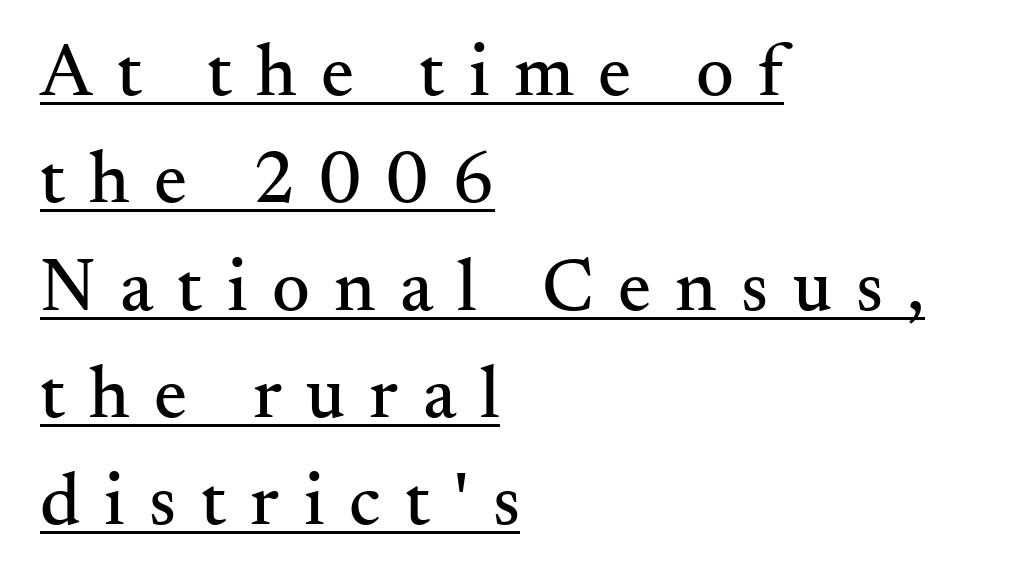
{"serif": "yes", "italic": "no", "width": "normal", "stroke_contrast": "medium", "x_height": "small", "monospaced": "no", "underline": "yes", "align": "left", "line_spacing": "normal", "line_spacing_ratio": 1.45, "letter_spacing": "wide", "letter_spacing_em": 0.33, "glyph_px": 74}
